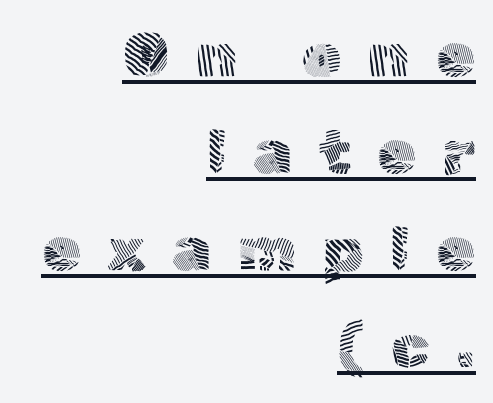
{"serif": "no", "italic": "no", "bold": "no", "weight": "light", "width": "normal", "x_height": "medium", "monospaced": "no", "underline": "yes", "align": "right", "line_spacing": "normal", "line_spacing_ratio": 1.54, "letter_spacing": "wide", "letter_spacing_em": 0.41, "glyph_px": 63}
